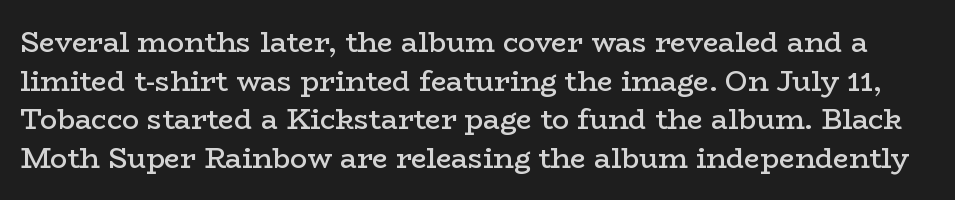
Q: Is the text bold? A: Semi-bold.
Q: Is the text italic (slanted)? A: No, it is upright.
Q: Is the typeface a serif or a sans-serif typeface? A: Serif.
Q: Is the text underlined? A: No.
Q: Is the spacing between letters normal or unusually wide? A: Normal.
Q: Is the spacing between lines tight, normal or loose? A: Normal.
Q: Width (condensed, normal, or wide)? A: Wide.
Q: Stroke contrast? A: Low.
Q: x-height? A: Medium.
Q: Monospaced? A: No.
